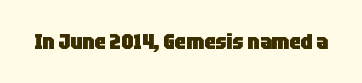
Q: Is the text bold? A: Yes.
Q: Is the text italic (slanted)? A: No, it is upright.
Q: Is the text underlined? A: No.
Q: Is the spacing between letters normal or unusually wide? A: Normal.
